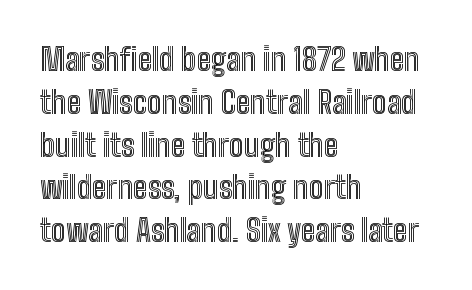
The image shows 31 px condensed type, upright; set left-aligned, normal line spacing (1.38x), normal letter spacing, not underlined; a medium x-height.
